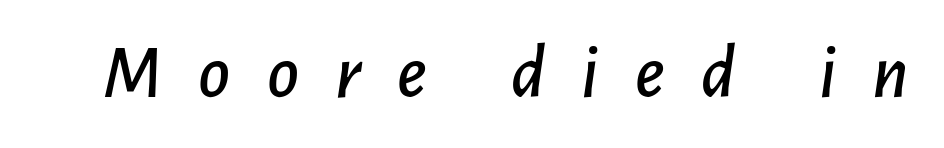
Q: Is the text italic (slanted)? A: Yes, it leans right by about 7 degrees.
Q: Is the text underlined? A: No.
Q: Is the spacing between letters normal or unusually wide? A: Unusually wide.
Q: Width (condensed, normal, or wide)? A: Normal.
Q: Stroke contrast? A: Low.
Q: x-height? A: Medium.
Q: Monospaced? A: No.
